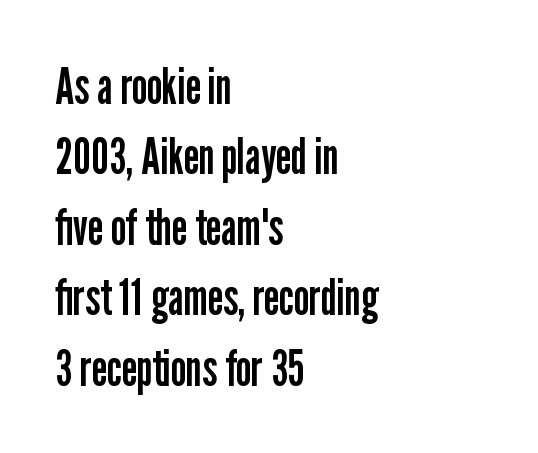
Glance below the letters and you will spot only blank space. Spacing verdict: proportional, widths tailored to each character. Inter-character spacing is left at the font's built-in metrics. On a weight scale, this lands at 450 or below.
